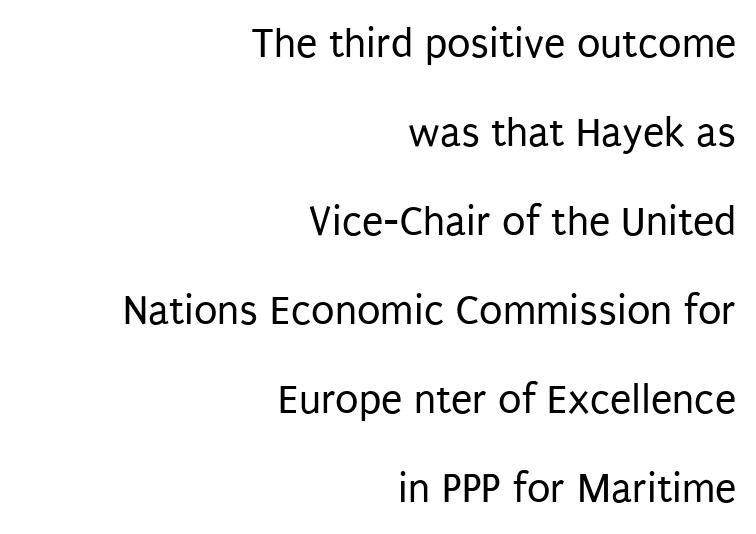
{"serif": "no", "italic": "no", "bold": "no", "weight": "regular", "width": "condensed", "stroke_contrast": "low", "x_height": "large", "monospaced": "no", "underline": "no", "align": "right", "line_spacing": "loose", "line_spacing_ratio": 2.07, "letter_spacing": "normal", "letter_spacing_em": 0.0, "glyph_px": 43}
